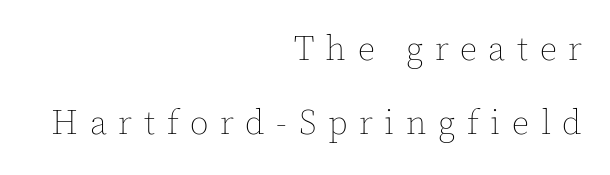
Descenders hang freely into open space. The rendering uses natural spacing where letterforms have individual widths. The tracking reads as deliberately expanded to a designer's eye. Teacher's note: observe the even right margin — that is flush-right alignment.
